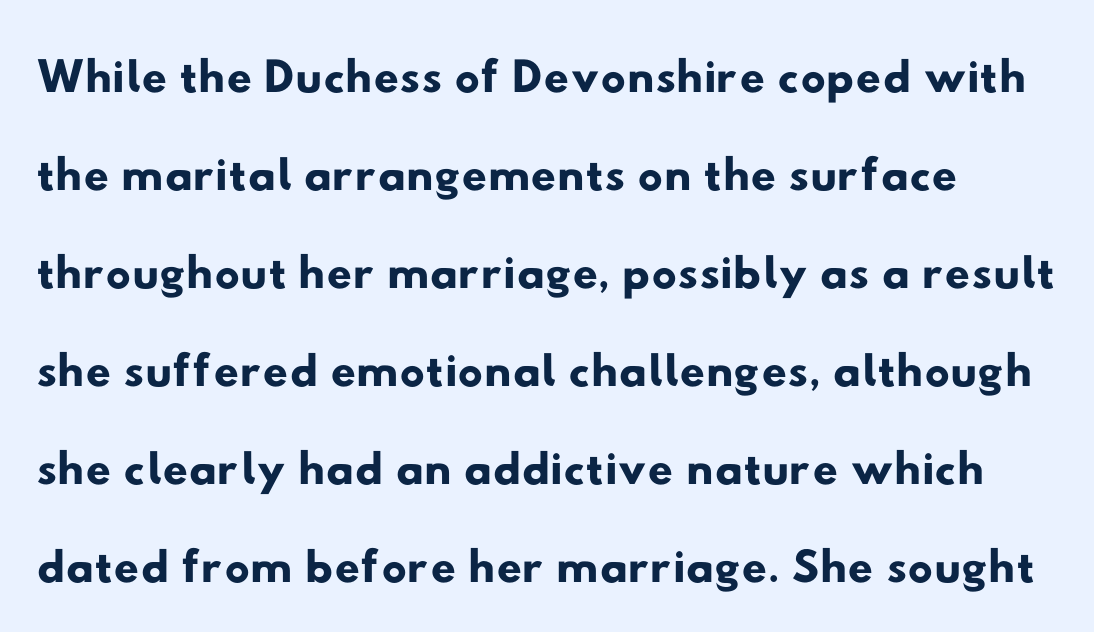
{"serif": "no", "width": "wide", "stroke_contrast": "low", "x_height": "small", "monospaced": "no", "underline": "no", "line_spacing": "normal", "line_spacing_ratio": 1.4, "letter_spacing": "normal", "letter_spacing_em": 0.0, "glyph_px": 70}
